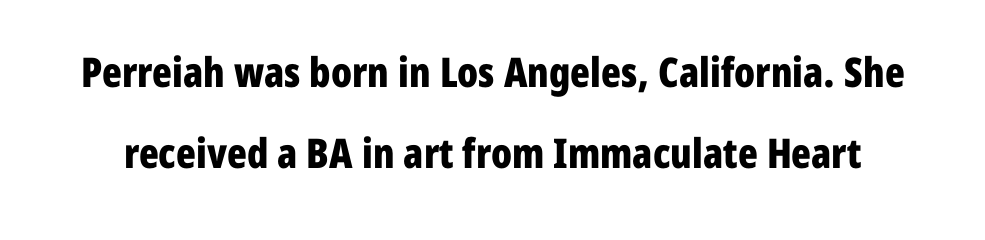
The image shows 41 px bold, condensed sans-serif type, upright; set loose line spacing (1.98x), normal letter spacing, not underlined; low stroke contrast and a medium x-height.
